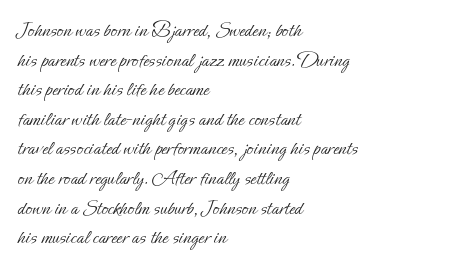
The image shows 21 px text type; set left-aligned, normal line spacing (1.41x), normal letter spacing, not underlined.
